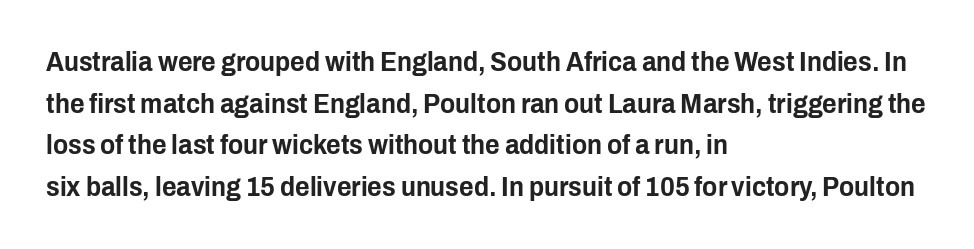
The image shows 28 px condensed sans-serif type, upright; set left-aligned, normal line spacing (1.49x), normal letter spacing, not underlined; low stroke contrast and a medium x-height.
